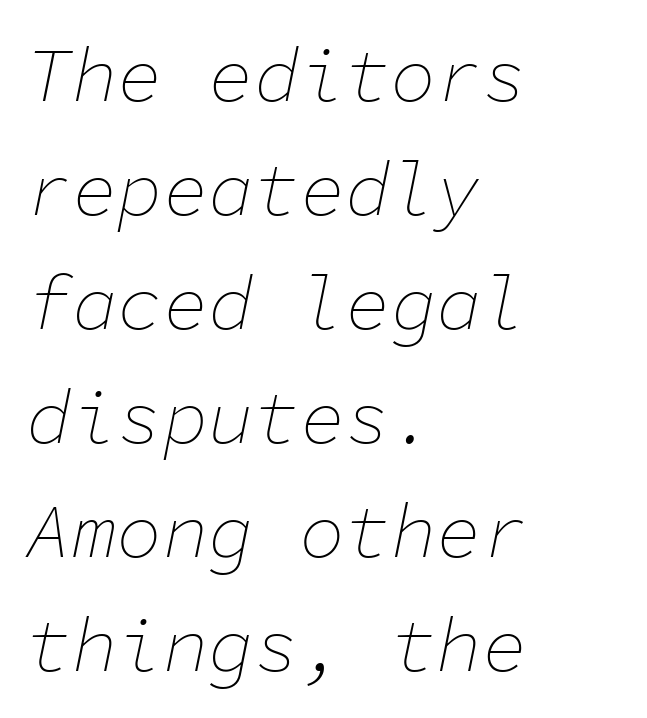
Q: Is the text bold? A: No.
Q: Is the text italic (slanted)? A: Yes, it leans right by about 11 degrees.
Q: Is the text underlined? A: No.
Q: How is the paragraph aligned? A: Left-aligned.
Q: Is the spacing between letters normal or unusually wide? A: Normal.
Q: Is the spacing between lines tight, normal or loose? A: Normal.
Q: Width (condensed, normal, or wide)? A: Normal.
Q: Stroke contrast? A: Low.
Q: x-height? A: Medium.
Q: Monospaced? A: Yes.
